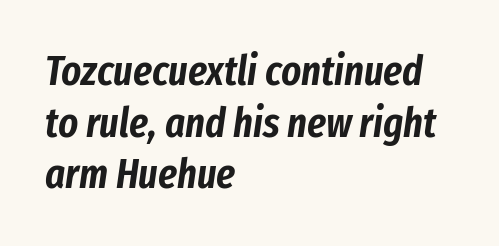
Q: Is the text italic (slanted)? A: Yes, it leans right by about 8 degrees.
Q: Is the text underlined? A: No.
Q: How is the paragraph aligned? A: Left-aligned.
Q: Is the spacing between letters normal or unusually wide? A: Normal.
Q: Width (condensed, normal, or wide)? A: Condensed.
Q: Stroke contrast? A: Low.
Q: x-height? A: Medium.
Q: Monospaced? A: No.
